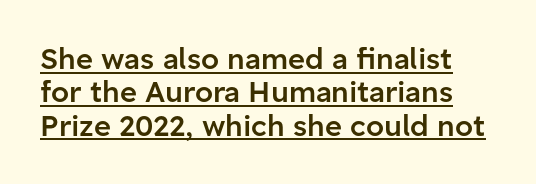
{"serif": "no", "italic": "no", "bold": "semi", "weight": "semibold", "width": "normal", "stroke_contrast": "low", "x_height": "medium", "monospaced": "no", "underline": "yes", "line_spacing": "tight", "line_spacing_ratio": 1.15, "letter_spacing": "normal", "letter_spacing_em": 0.0, "glyph_px": 29}
